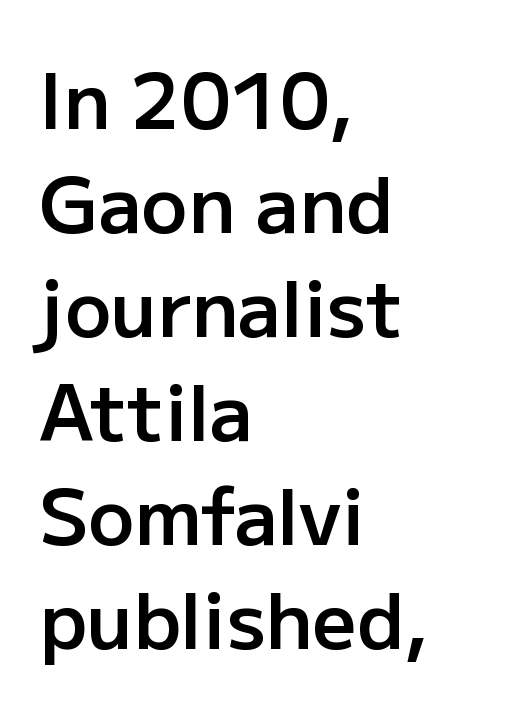
{"serif": "no", "italic": "no", "bold": "semi", "weight": "semibold", "width": "normal", "stroke_contrast": "low", "x_height": "medium", "monospaced": "no", "underline": "no", "align": "left", "line_spacing": "normal", "line_spacing_ratio": 1.35, "letter_spacing": "normal", "letter_spacing_em": 0.0, "glyph_px": 77}
